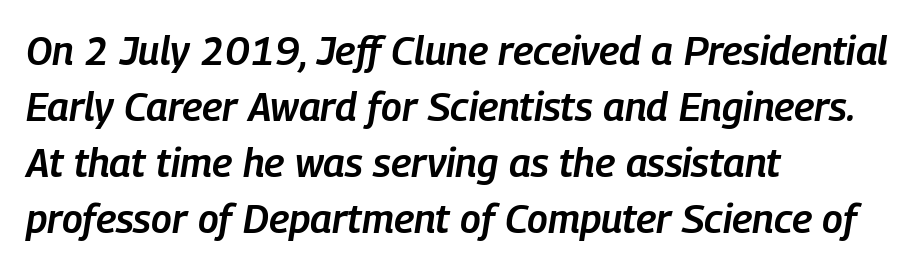
Is this a fixed-width face? No — the glyphs have proportional, varying widths. Quick note: interline space is typical. Visually the block forms a straight wall on the left and a jagged coastline on the right. These lines were composed using italics. This rendering leaves character spacing at its baseline value. On the weight axis this lands at semibold, roughly 600.
